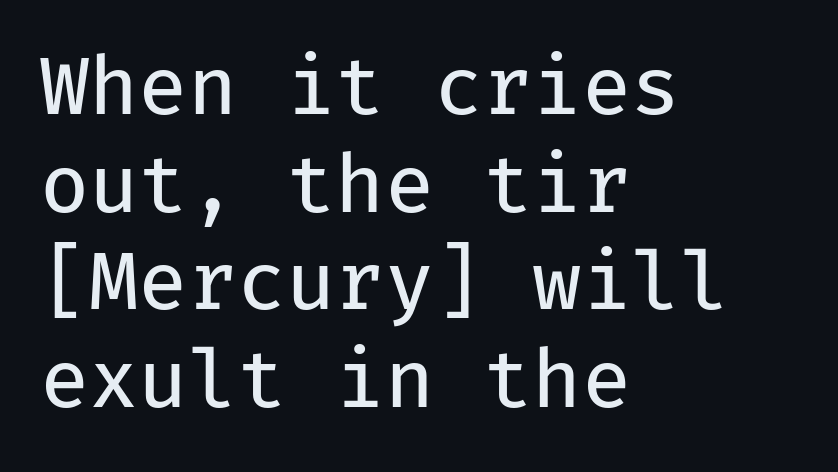
The image shows 80 px regular-weight sans-serif type, upright, monospaced; set left-aligned, line spacing 1.22x, normal letter spacing, not underlined; low stroke contrast and a medium x-height.
